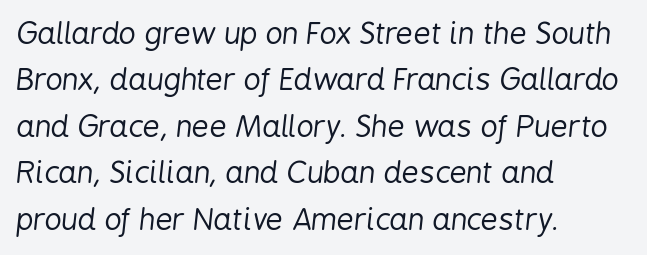
The image shows 30 px regular-weight, condensed type, italic (leaning right); set left-aligned, normal line spacing (1.55x), normal letter spacing, not underlined; low stroke contrast and a medium x-height.
